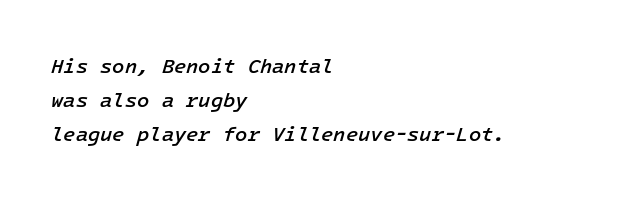
The image shows 20 px text type, italic (leaning right); set left-aligned, line spacing 1.71x, normal letter spacing, not underlined.
